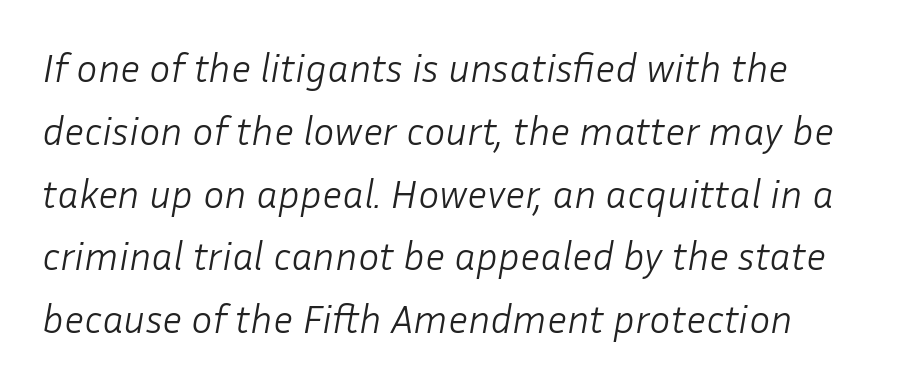
A typesetter would call this proportional, since set widths differ per character. Does extra space separate the letters? No, they use regular spacing. Stroke mass is kept to a normal reading level or below. Quick note: underline off. Line spacing here is normal.
